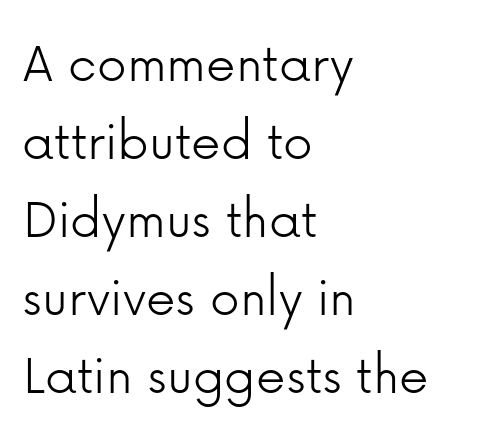
The image shows 59 px light sans-serif type, upright; set left-aligned, normal line spacing (1.32x), normal letter spacing, not underlined; low stroke contrast and a medium x-height.
